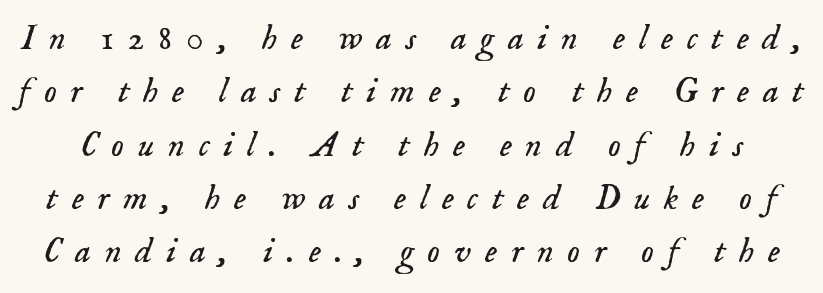
{"serif": "yes", "italic": "yes", "lean": "right", "slant_degrees": 18, "bold": "no", "weight": "light", "width": "normal", "stroke_contrast": "low", "x_height": "small", "monospaced": "no", "underline": "no", "line_spacing": "normal", "line_spacing_ratio": 1.48, "letter_spacing": "wide", "letter_spacing_em": 0.38, "glyph_px": 36}
